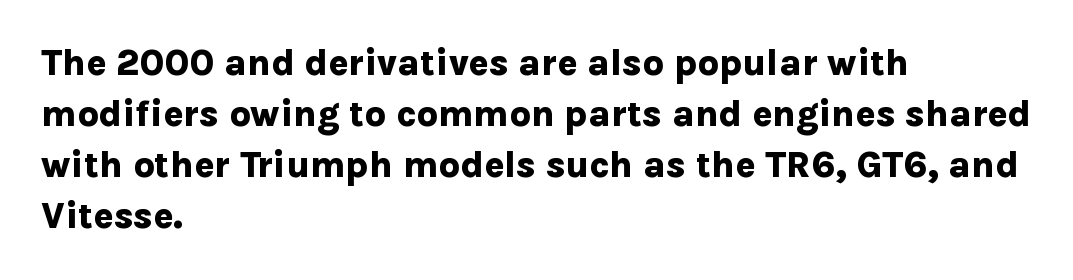
{"serif": "no", "italic": "no", "bold": "yes", "weight": "bold", "width": "normal", "stroke_contrast": "low", "x_height": "medium", "monospaced": "no", "underline": "no", "align": "left", "line_spacing": "normal", "line_spacing_ratio": 1.38, "letter_spacing": "normal", "letter_spacing_em": 0.0, "glyph_px": 37}
